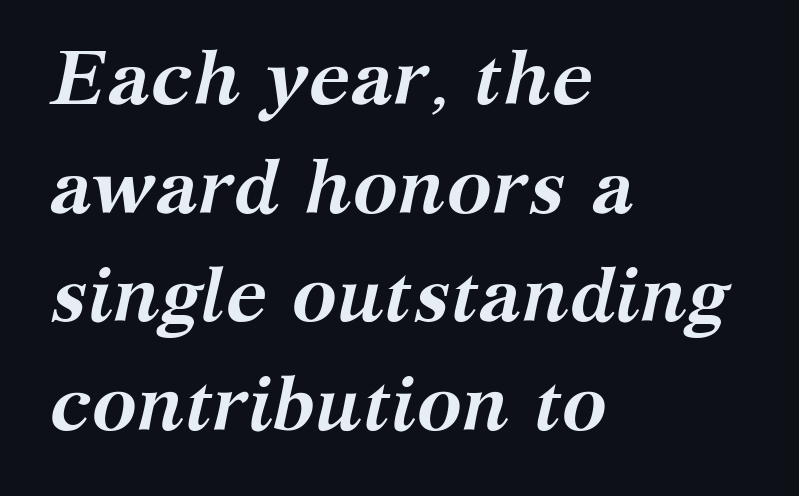
The image shows 76 px semibold serif type, italic (leaning right); set left-aligned, normal line spacing (1.43x), normal letter spacing, not underlined; medium stroke contrast and a medium x-height.
